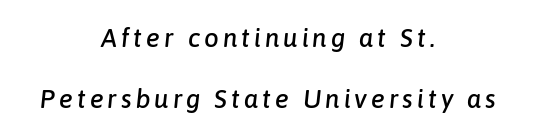
A centered setting, common on invitations and titles, is used for this passage. Posture: slanted. The gap between lines stays unmarked. The line-height multiplier appears high, well above default.
